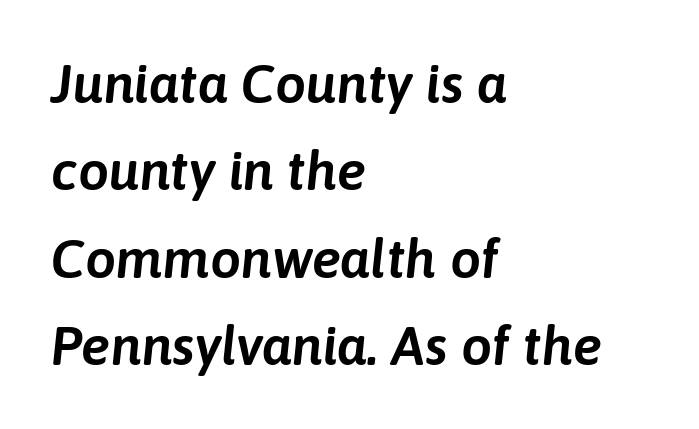
The line-height multiplier appears to be the usual default. Observe the ordinary spacing: letters are neighbours, not strangers. The rendering uses natural spacing where letterforms have individual widths. Is the type slanted? Yes — the strokes lean at a clear angle.
